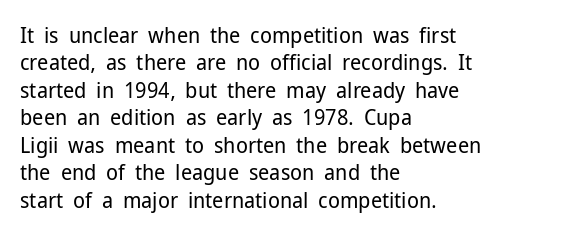
Counters stay open thanks to moderate or lighter strokes. All the whitespace from short lines collects on the right. Normally led — the rows are evenly, conventionally spaced. The glyphs are unaccompanied by any horizontal stroke below them.
